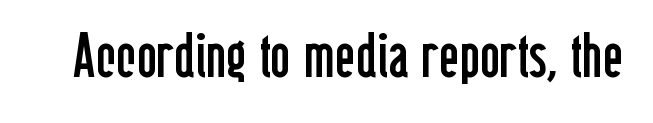
Are there feet on the stems? There aren't — it's a sans. The area under the type is left untouched. The specimen reads as upright at a glance. The letters advance in unequal steps, a hallmark of proportional type.
